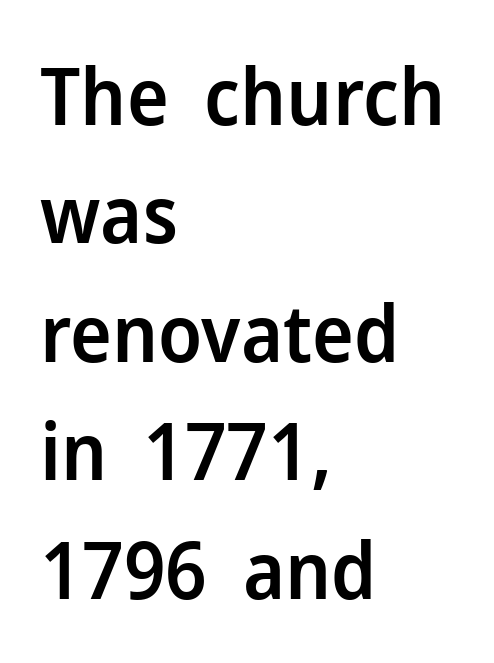
Q: Is the text bold? A: Semi-bold.
Q: Is the text italic (slanted)? A: No, it is upright.
Q: Is the typeface a serif or a sans-serif typeface? A: Sans-serif.
Q: Is the text underlined? A: No.
Q: How is the paragraph aligned? A: Left-aligned.
Q: Is the spacing between letters normal or unusually wide? A: Normal.
Q: Is the spacing between lines tight, normal or loose? A: Normal.
Q: Width (condensed, normal, or wide)? A: Normal.
Q: Stroke contrast? A: Low.
Q: x-height? A: Medium.
Q: Monospaced? A: No.
